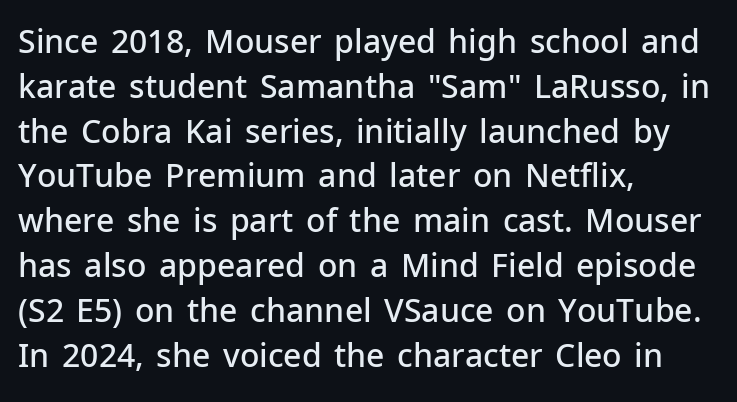
{"serif": "no", "italic": "no", "bold": "semi", "weight": "semibold", "width": "normal", "stroke_contrast": "low", "x_height": "medium", "monospaced": "no", "underline": "no", "align": "left", "line_spacing": "normal", "line_spacing_ratio": 1.4, "letter_spacing": "normal", "letter_spacing_em": 0.0, "glyph_px": 32}
